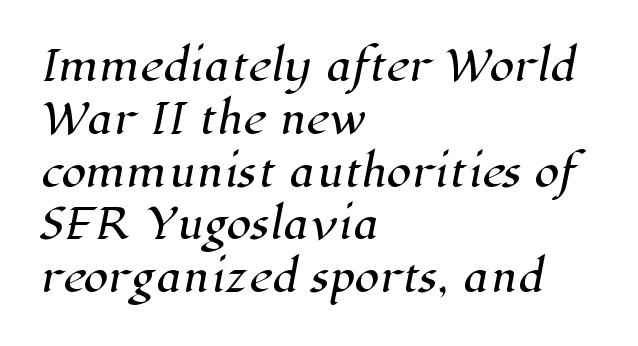
The image shows 40 px serif type; set left-aligned, normal line spacing (1.32x), normal letter spacing, not underlined; high stroke contrast and a medium x-height.
